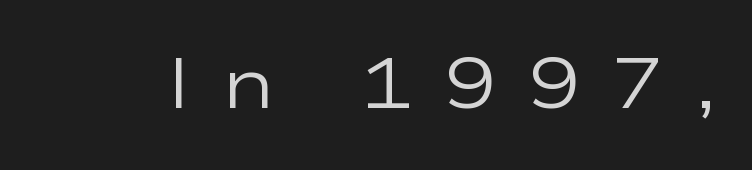
Just letters on the line, the space beneath them empty. Stems here are at most as thick as an everyday book face. There is plenty of visible air inserted between adjacent glyphs. Serif or sans? Sans — the stroke terminals are bare.
